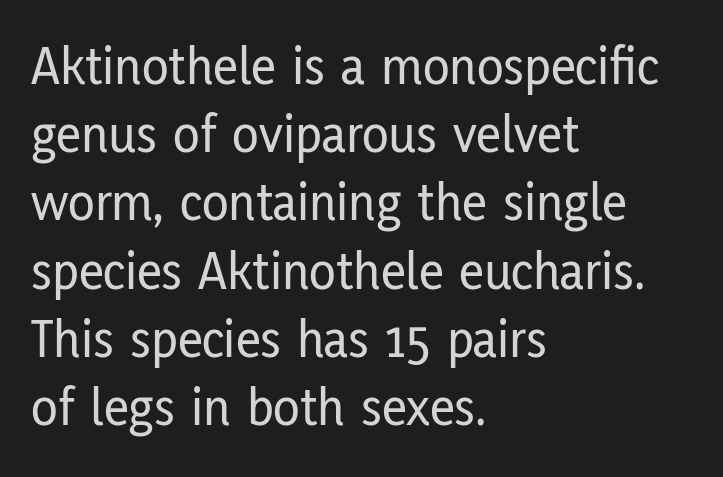
The image shows 55 px condensed sans-serif type, upright; set left-aligned, line spacing 1.24x, normal letter spacing, not underlined; low stroke contrast and a medium x-height.
